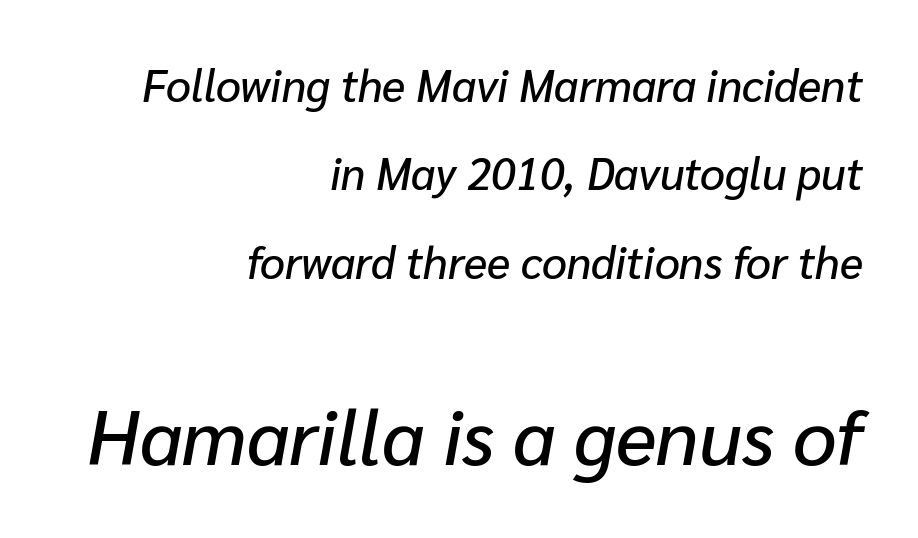
The following chunk of copy outweighs the initial chunk in type size. The space beneath each line is pristine and unruled. Characters follow at the spacing the type designer built in. The typesetter chose a ragged-left arrangement here.
